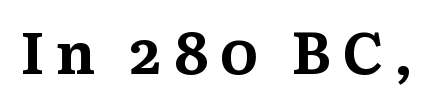
Q: Is the text bold? A: Yes.
Q: Is the text italic (slanted)? A: No, it is upright.
Q: Is the typeface a serif or a sans-serif typeface? A: Serif.
Q: Is the text underlined? A: No.
Q: Width (condensed, normal, or wide)? A: Normal.
Q: Stroke contrast? A: Medium.
Q: x-height? A: Medium.
Q: Monospaced? A: No.
